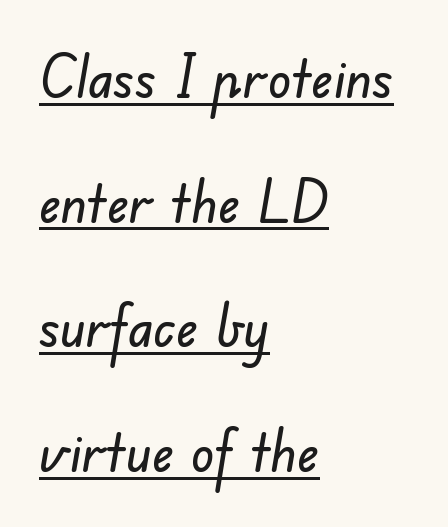
You could call the tracking neutral — neither tight nor loose. A great deal of white space separates one row of letters from the next. A typographer would call this underscored text. Horizontal alignment here is leftward, the default for most running prose.
